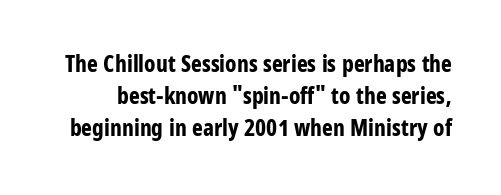
{"italic": "no", "bold": "yes", "underline": "no", "line_spacing": "normal", "line_spacing_ratio": 1.4, "letter_spacing": "normal", "letter_spacing_em": 0.0, "glyph_px": 23}
